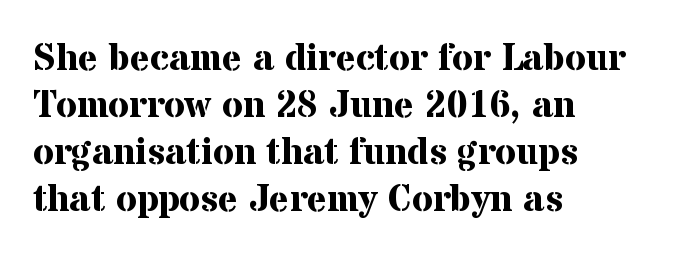
Q: Is the text bold? A: Yes.
Q: Is the text italic (slanted)? A: No, it is upright.
Q: Is the typeface a serif or a sans-serif typeface? A: Serif.
Q: Is the text underlined? A: No.
Q: How is the paragraph aligned? A: Left-aligned.
Q: Is the spacing between letters normal or unusually wide? A: Normal.
Q: Width (condensed, normal, or wide)? A: Normal.
Q: Stroke contrast? A: Medium.
Q: x-height? A: Medium.
Q: Monospaced? A: No.
